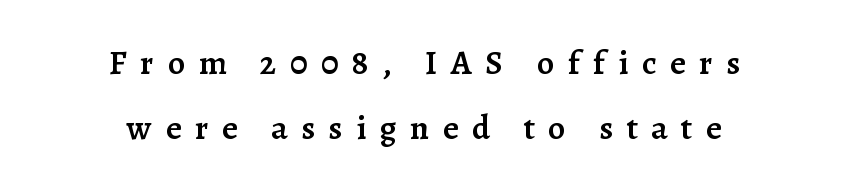
Q: Is the text bold? A: Semi-bold.
Q: Is the text italic (slanted)? A: No, it is upright.
Q: Is the typeface a serif or a sans-serif typeface? A: Serif.
Q: Is the text underlined? A: No.
Q: How is the paragraph aligned? A: Centered.
Q: Is the spacing between letters normal or unusually wide? A: Unusually wide.
Q: Is the spacing between lines tight, normal or loose? A: Loose.
Q: Width (condensed, normal, or wide)? A: Normal.
Q: Stroke contrast? A: Low.
Q: x-height? A: Medium.
Q: Monospaced? A: No.
